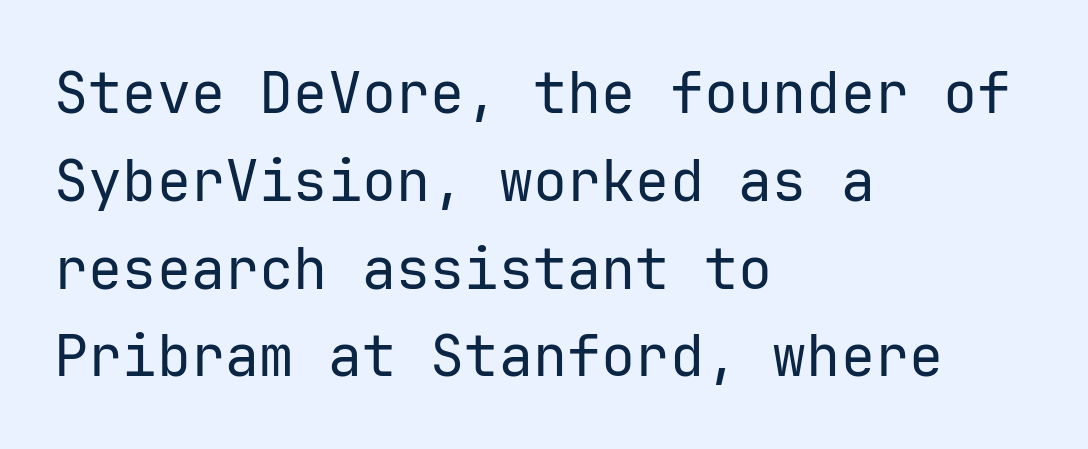
{"serif": "no", "italic": "no", "bold": "no", "weight": "regular", "width": "normal", "stroke_contrast": "low", "x_height": "medium", "monospaced": "yes", "underline": "no", "align": "left", "line_spacing": "normal", "line_spacing_ratio": 1.54, "letter_spacing": "normal", "letter_spacing_em": 0.0, "glyph_px": 57}
